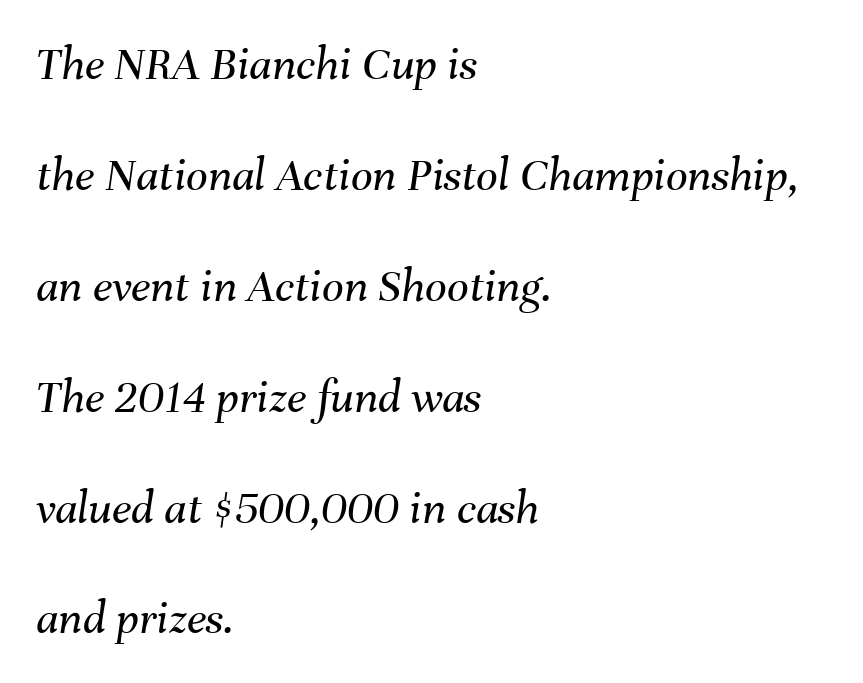
The image shows 48 px regular-weight type, italic (leaning right); set left-aligned, loose line spacing (2.31x), normal letter spacing, not underlined; medium stroke contrast and a medium x-height.
